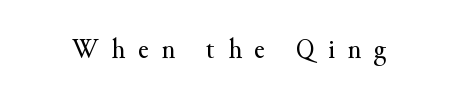
{"serif": "yes", "italic": "no", "bold": "no", "weight": "regular", "width": "normal", "stroke_contrast": "medium", "x_height": "small", "monospaced": "no", "underline": "no", "letter_spacing": "wide", "letter_spacing_em": 0.43, "glyph_px": 29}
